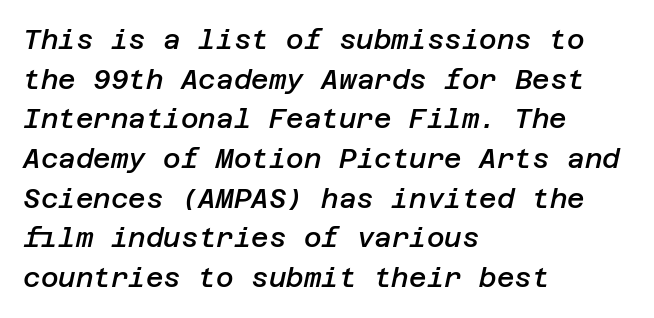
The image shows 27 px text type, italic (leaning right); set left-aligned, normal line spacing (1.47x), normal letter spacing, not underlined.
